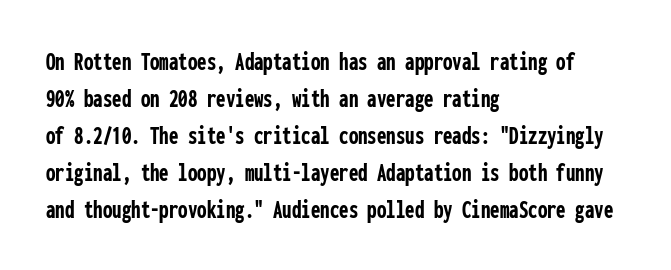
Every character sits straight up, as roman type does. Words appear dense and cohesive because spacing is normal. On the weight axis this lands at bold, roughly 700. In terms of leading, this rendering sits right in the middle.
